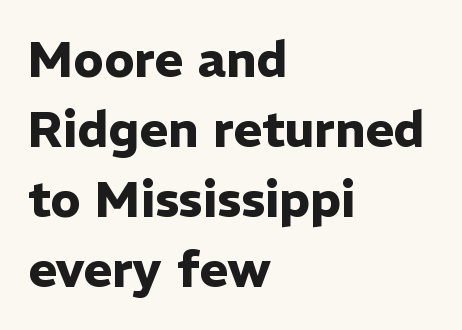
The image shows 49 px heavy sans-serif type, upright; set left-aligned, normal line spacing (1.43x), normal letter spacing, not underlined; low stroke contrast and a medium x-height.
